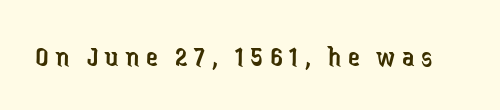
The face used here is proportionally spaced, like ordinary book or web type. Is the letter spacing exaggerated? Yes — the characters are pushed far apart. The space directly below the letters is spotless. Nothing heavy about these letters — not bold at all. I'd call this a sans setting — the letters go barefoot.
